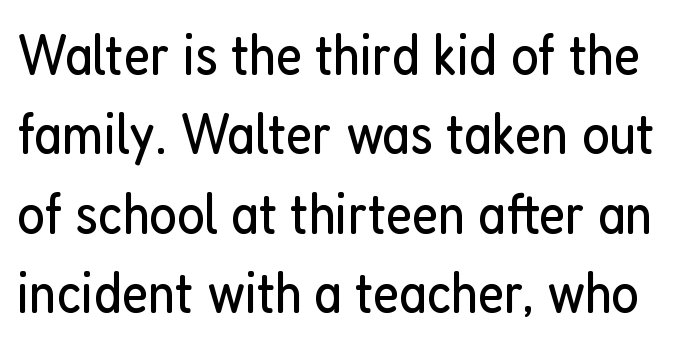
The image shows 58 px regular-weight, condensed sans-serif type, upright; set normal line spacing (1.37x), normal letter spacing, not underlined; low stroke contrast and a medium x-height.
